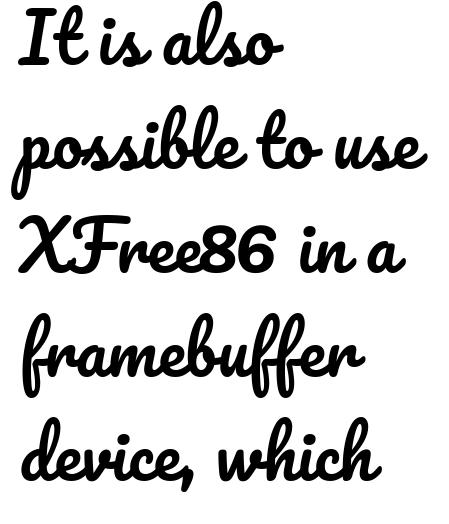
Visually the block forms a straight wall on the left and a jagged coastline on the right. Tracking value appears to be zero — textbook default spacing. Proportional: the letters do not fall into vertical columns. The baseline area is clear. Honestly, the row spacing looks completely unremarkable.
